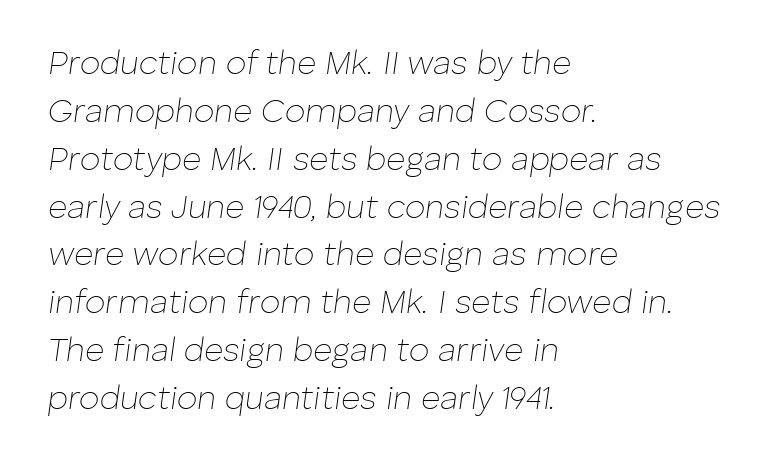
Q: Is the text bold? A: No.
Q: Is the text italic (slanted)? A: Yes, it leans right by about 8 degrees.
Q: Is the text underlined? A: No.
Q: How is the paragraph aligned? A: Left-aligned.
Q: Is the spacing between letters normal or unusually wide? A: Normal.
Q: Is the spacing between lines tight, normal or loose? A: Normal.
Q: Width (condensed, normal, or wide)? A: Normal.
Q: Stroke contrast? A: Low.
Q: x-height? A: Medium.
Q: Monospaced? A: No.
